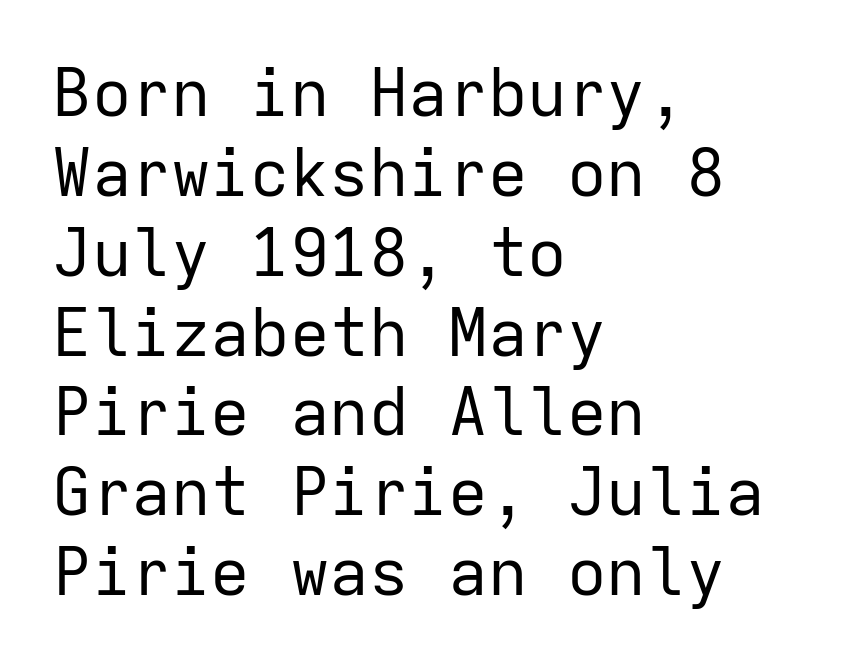
{"serif": "no", "italic": "no", "bold": "no", "weight": "regular", "width": "normal", "stroke_contrast": "low", "x_height": "medium", "monospaced": "yes", "underline": "no", "align": "left", "line_spacing_ratio": 1.21, "letter_spacing": "normal", "letter_spacing_em": 0.0, "glyph_px": 66}
